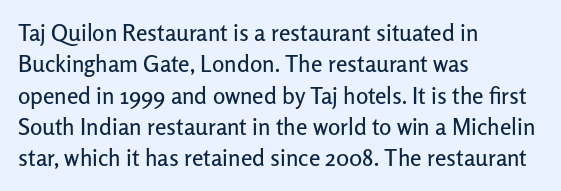
The passage shown is not underscored anywhere. The line texture is even and compact thanks to regular tracking. Nope, not italic — everything's standing straight. Each line starts at the same left margin while the right side varies. Notice how descenders clear the ascenders below comfortably — that's standard leading.
